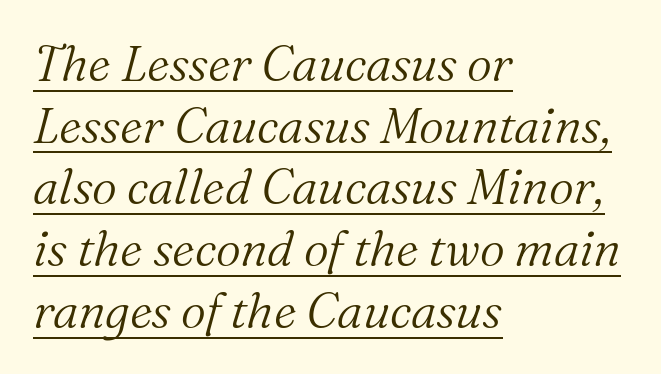
In designer terms, the underline attribute is active on this setting. One-word summary of the alignment: left. Students, observe: this is what conventionally led text looks like. Classification — serif.
